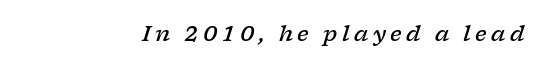
These lines have a slow, spaced-out rhythm from letter to letter. A typesetter would mark this as italic. Typesetter's note: demi weight, one step under bold. Clear beneath every line of the passage.
